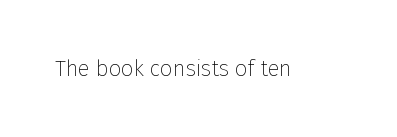
The image shows 22 px text type, upright; set normal letter spacing, not underlined.
